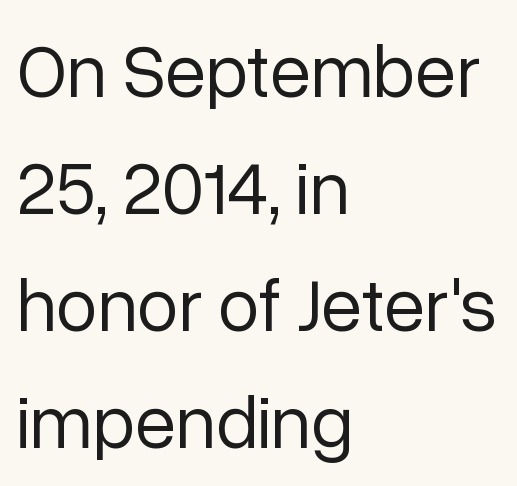
The image shows 75 px regular-weight sans-serif type, upright; set left-aligned, normal line spacing (1.56x), normal letter spacing, not underlined; low stroke contrast and a medium x-height.
